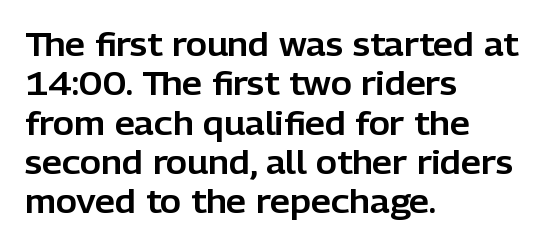
Q: Is the text italic (slanted)? A: No, it is upright.
Q: Is the typeface a serif or a sans-serif typeface? A: Sans-serif.
Q: Is the text underlined? A: No.
Q: How is the paragraph aligned? A: Left-aligned.
Q: Is the spacing between letters normal or unusually wide? A: Normal.
Q: Width (condensed, normal, or wide)? A: Normal.
Q: Stroke contrast? A: Low.
Q: x-height? A: Medium.
Q: Monospaced? A: No.
